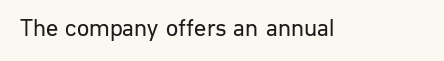
Q: Is the text bold? A: No.
Q: Is the text italic (slanted)? A: No, it is upright.
Q: Is the text underlined? A: No.
Q: Is the spacing between letters normal or unusually wide? A: Normal.
